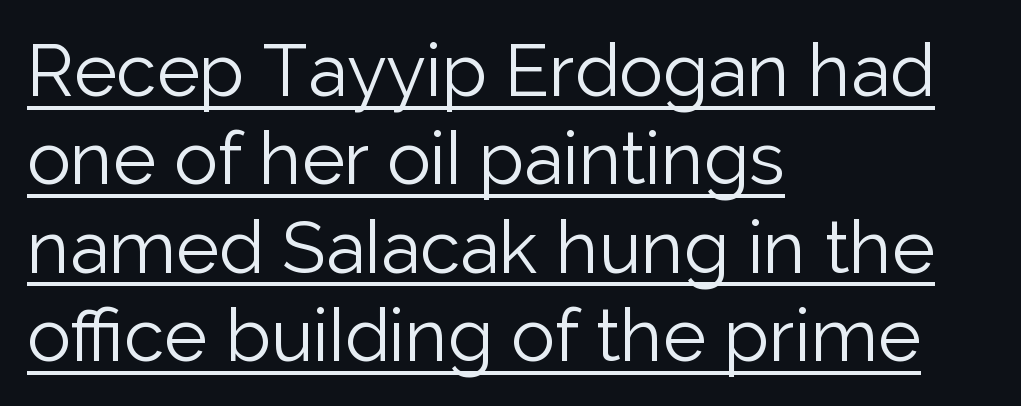
Q: Is the text bold? A: No.
Q: Is the text italic (slanted)? A: No, it is upright.
Q: Is the typeface a serif or a sans-serif typeface? A: Sans-serif.
Q: Is the text underlined? A: Yes.
Q: How is the paragraph aligned? A: Left-aligned.
Q: Is the spacing between letters normal or unusually wide? A: Normal.
Q: Width (condensed, normal, or wide)? A: Normal.
Q: Stroke contrast? A: Low.
Q: x-height? A: Medium.
Q: Monospaced? A: No.
